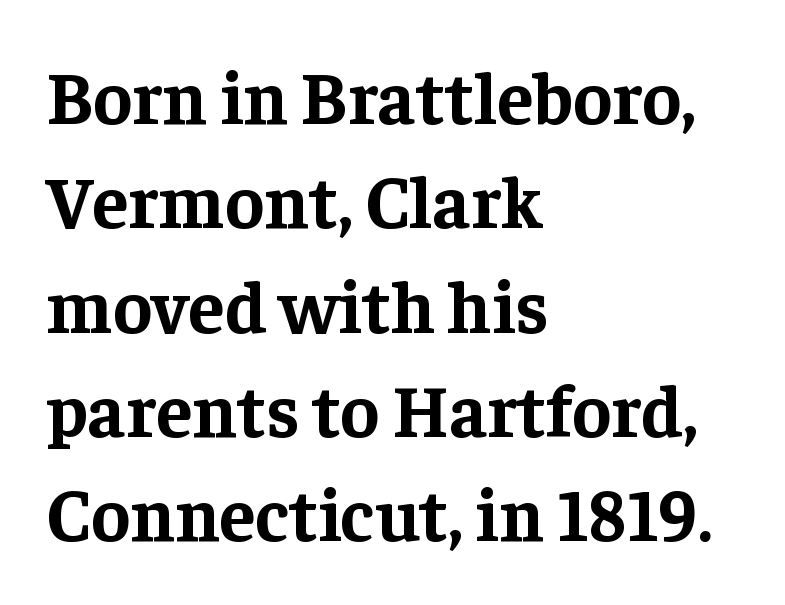
{"serif": "yes", "italic": "no", "bold": "yes", "weight": "bold", "width": "normal", "stroke_contrast": "low", "x_height": "medium", "monospaced": "no", "underline": "no", "align": "left", "line_spacing": "normal", "line_spacing_ratio": 1.41, "letter_spacing": "normal", "letter_spacing_em": 0.0, "glyph_px": 74}
